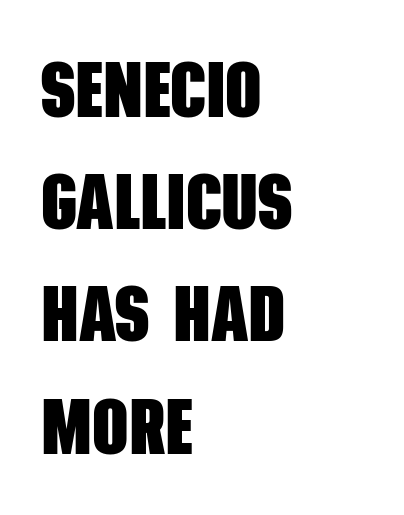
Q: Is the text bold? A: Yes.
Q: Is the typeface a serif or a sans-serif typeface? A: Sans-serif.
Q: Is the text underlined? A: No.
Q: How is the paragraph aligned? A: Left-aligned.
Q: Is the spacing between letters normal or unusually wide? A: Normal.
Q: Is the spacing between lines tight, normal or loose? A: Normal.
Q: Width (condensed, normal, or wide)? A: Condensed.
Q: Stroke contrast? A: Low.
Q: x-height? A: Large.
Q: Monospaced? A: No.
